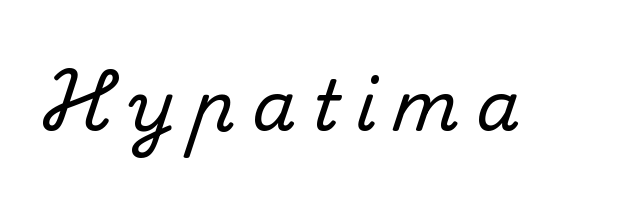
Varying glyph widths throughout — classic text-font behaviour. Old-style or modern, the face here clearly has serifs. Tracking here is generous; glyphs stand well apart from one another.
